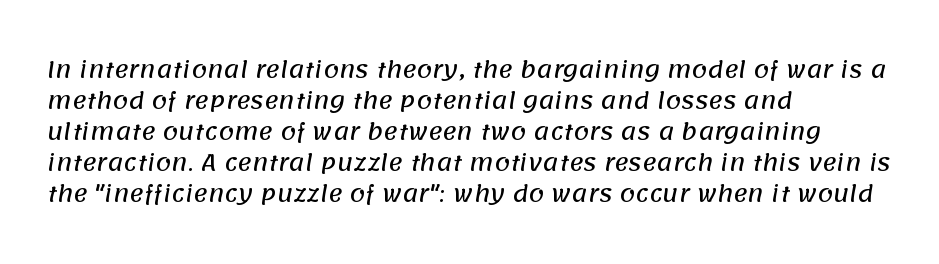
The image shows 22 px text type; set left-aligned, normal line spacing (1.41x), normal letter spacing, not underlined.
